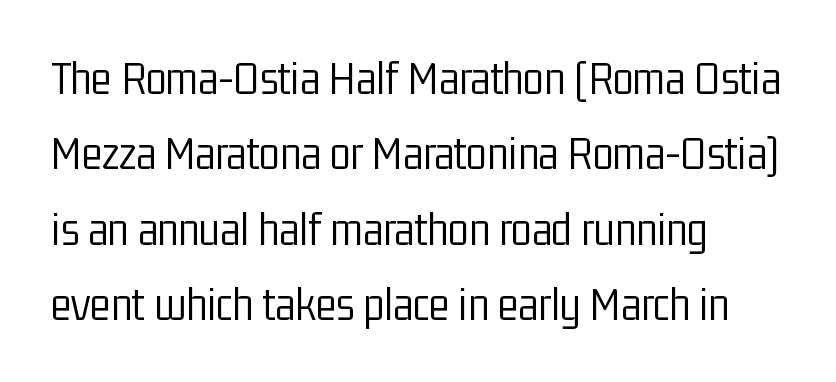
The image shows 48 px light, condensed sans-serif type, upright; set left-aligned, normal line spacing (1.57x), normal letter spacing, not underlined; low stroke contrast and a medium x-height.
